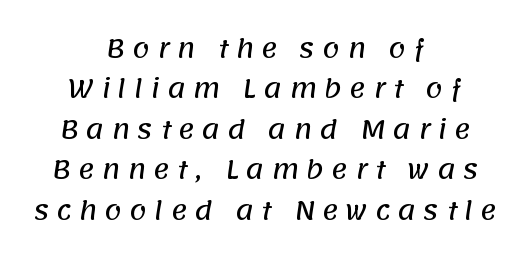
Q: Is the text underlined? A: No.
Q: How is the paragraph aligned? A: Centered.
Q: Is the spacing between letters normal or unusually wide? A: Unusually wide.
Q: Is the spacing between lines tight, normal or loose? A: Normal.
